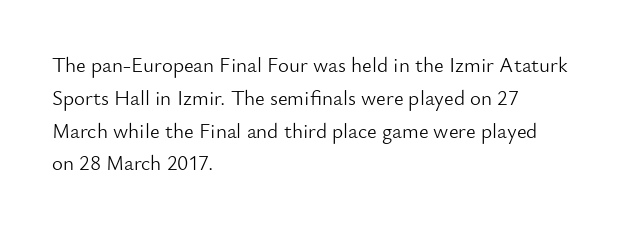
Upright lettering throughout. The rows are spaced the way most documents space them. These lines stack with their left ends in a neat column. The space beneath each line is pristine and unruled. This sample uses plain, unmodified letter spacing. Stem width sits at or under what a default text font uses.
